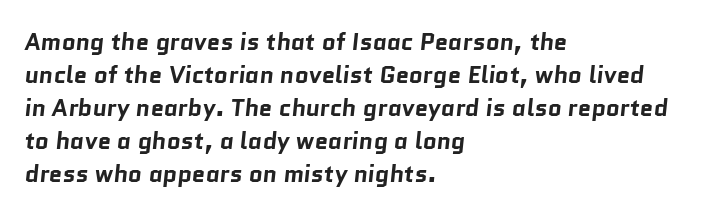
Honestly, the letter spacing is just normal — you wouldn't notice it. Typeset ragged right — the left edge is the straight one. The passage shown is emphatically bold. Lines of text with bare space underneath. The passage shown stacks its lines at a standard gap.
